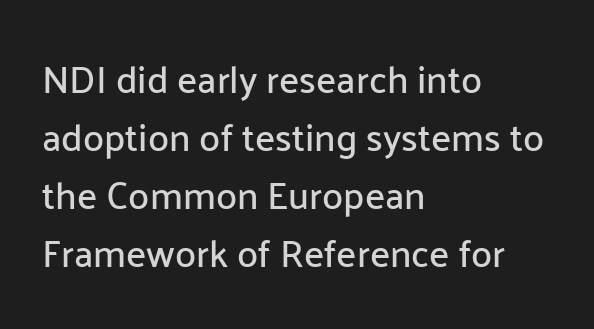
The image shows 38 px sans-serif type, upright; set left-aligned, normal line spacing (1.53x), normal letter spacing, not underlined; low stroke contrast and a medium x-height.
